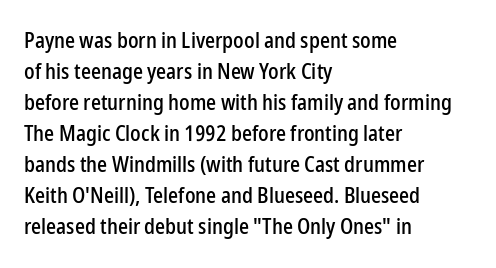
The image shows 22 px text type, upright; set left-aligned, normal line spacing (1.41x), normal letter spacing, not underlined.
